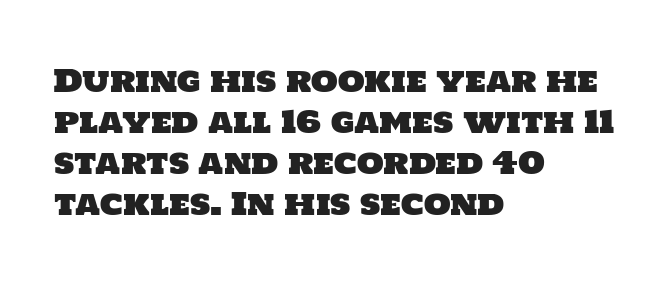
What's the leading like? Ordinary, nothing unusual. The letters sit at their default tracking, neither squeezed nor spread. The text was rendered using a sans face with plain stroke endings. This sample has the flowing, uneven cadence of proportional lettering. The area under the type is left untouched.
